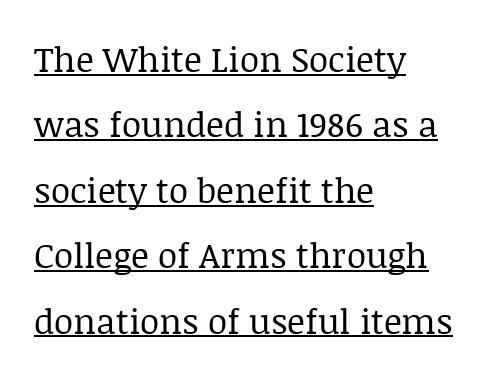
{"serif": "yes", "italic": "no", "bold": "no", "weight": "regular", "width": "normal", "stroke_contrast": "low", "x_height": "large", "monospaced": "no", "underline": "yes", "align": "left", "line_spacing_ratio": 1.87, "letter_spacing": "normal", "letter_spacing_em": 0.0, "glyph_px": 35}
